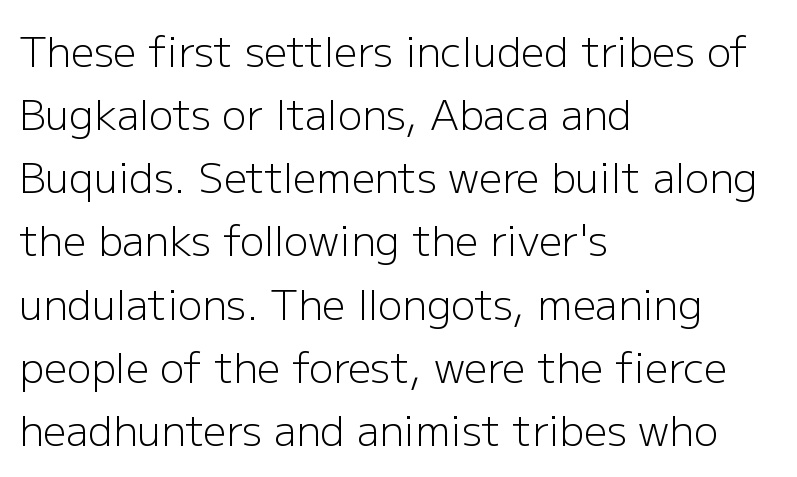
Nobody touched the tracking dial on this one. You could not count columns in this text — the font is proportionally spaced. The letters stand upright; this is a roman face. These lines are composed in type without serifs. The lines in this sample share a left origin and differ only in where they stop. One glance says typical: line gaps are just what's usual.
